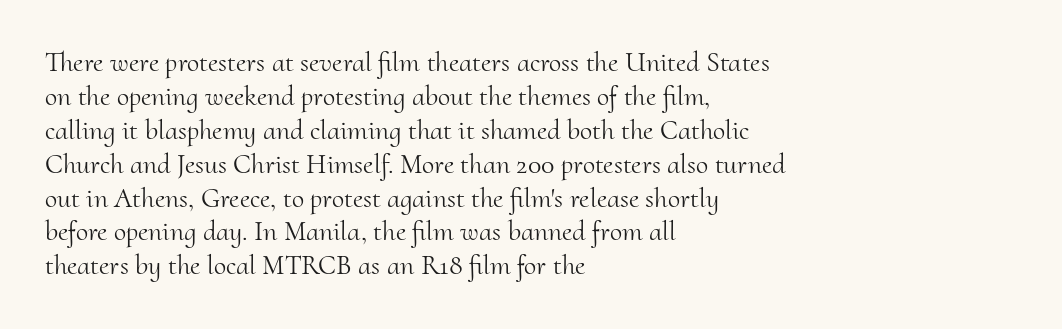
{"serif": "yes", "italic": "no", "bold": "no", "weight": "light", "width": "normal", "stroke_contrast": "medium", "x_height": "small", "monospaced": "no", "underline": "no", "align": "left", "line_spacing_ratio": 1.21, "letter_spacing": "normal", "letter_spacing_em": 0.0, "glyph_px": 28}
